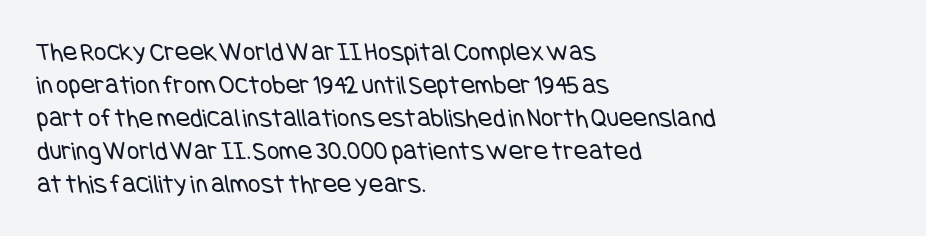
The ragged edge is on the right, which tells us the setting is flush left. The specimen omits any rule beneath the text block's lines. The passage shown has conventional tracking throughout. Think standard paragraph weight, or any step lighter than that.
